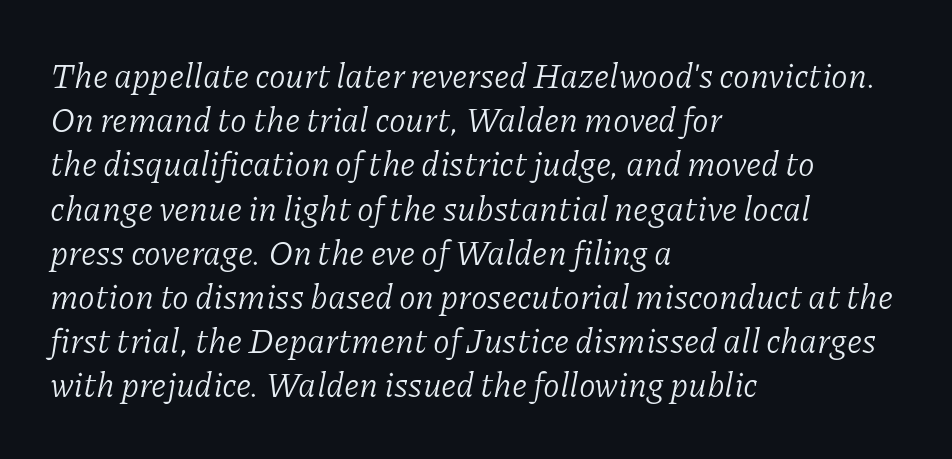
The image shows 34 px light serif type, italic (leaning right); set left-aligned, normal line spacing (1.3x), normal letter spacing, not underlined; low stroke contrast and a medium x-height.
